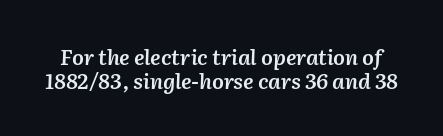
{"italic": "yes", "lean": "right", "slant_degrees": 2, "bold": "semi", "underline": "no", "line_spacing": "tight", "line_spacing_ratio": 1.12, "letter_spacing": "normal", "letter_spacing_em": 0.0, "glyph_px": 21}
